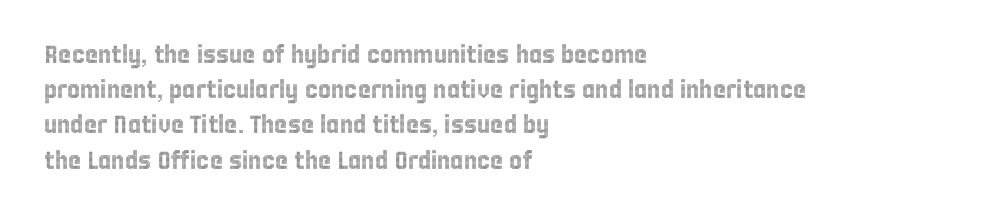
{"italic": "no", "underline": "no", "align": "left", "line_spacing": "normal", "line_spacing_ratio": 1.41, "letter_spacing": "normal", "letter_spacing_em": 0.0, "glyph_px": 25}
